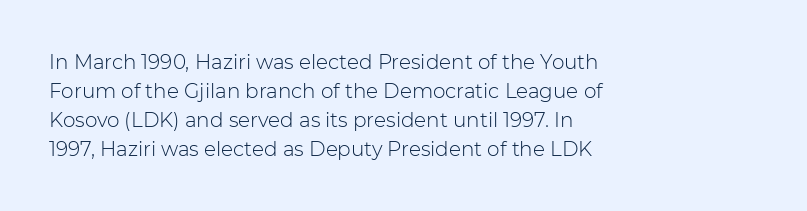
{"italic": "no", "bold": "no", "underline": "no", "align": "left", "line_spacing": "normal", "line_spacing_ratio": 1.45, "letter_spacing": "normal", "letter_spacing_em": 0.0, "glyph_px": 20}
